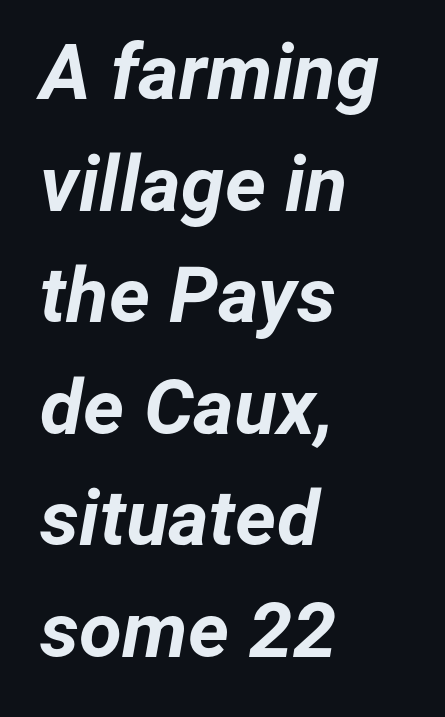
The image shows 78 px bold type, italic (leaning right); set left-aligned, normal line spacing (1.43x), normal letter spacing, not underlined; low stroke contrast and a medium x-height.
